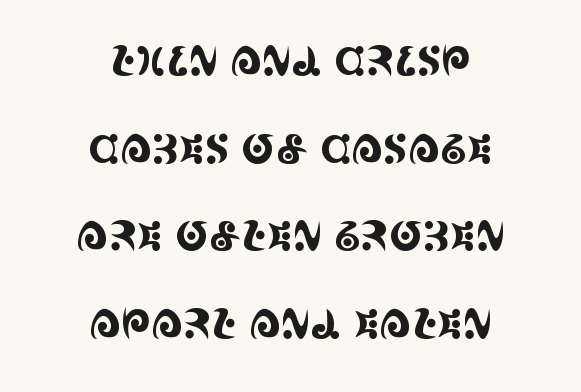
Q: Is the text italic (slanted)? A: No, it is upright.
Q: Is the typeface a serif or a sans-serif typeface? A: Serif.
Q: Is the text underlined? A: No.
Q: How is the paragraph aligned? A: Centered.
Q: Is the spacing between letters normal or unusually wide? A: Normal.
Q: Is the spacing between lines tight, normal or loose? A: Loose.
Q: Width (condensed, normal, or wide)? A: Condensed.
Q: x-height? A: Large.
Q: Monospaced? A: No.
